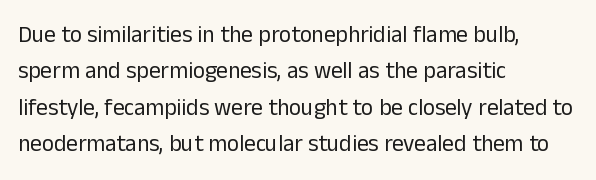
{"italic": "no", "bold": "no", "underline": "no", "align": "left", "line_spacing": "normal", "line_spacing_ratio": 1.58, "letter_spacing": "normal", "letter_spacing_em": 0.0, "glyph_px": 23}
